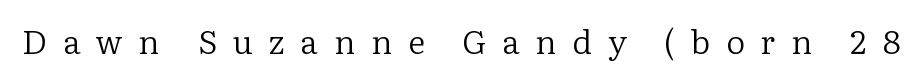
Q: Is the text bold? A: No.
Q: Is the text italic (slanted)? A: No, it is upright.
Q: Is the typeface a serif or a sans-serif typeface? A: Serif.
Q: Is the text underlined? A: No.
Q: Is the spacing between letters normal or unusually wide? A: Unusually wide.
Q: Width (condensed, normal, or wide)? A: Normal.
Q: Stroke contrast? A: Low.
Q: x-height? A: Medium.
Q: Monospaced? A: No.
